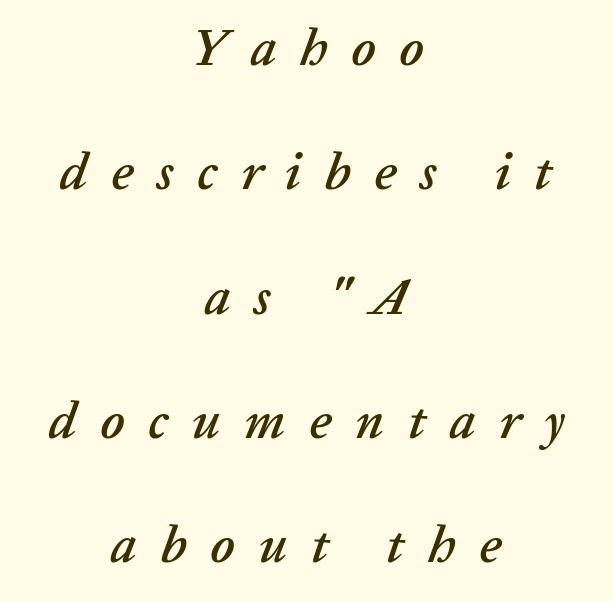
The image shows 52 px text type, italic (leaning right); set centered, loose line spacing (2.39x), unusually wide letter spacing (+0.45 em), not underlined; low stroke contrast and a medium x-height.
